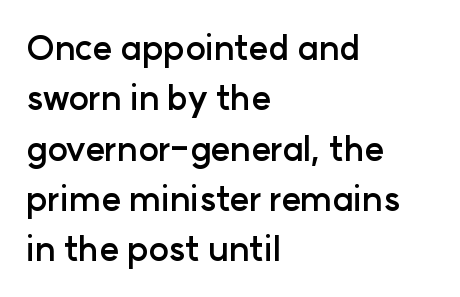
Default kerning and tracking; the words read as compact shapes. Notice how the passage keeps a crisp vertical edge on the left only. Posture: straight, roman, zero tilt. This rendering employs a face without finishing strokes, i.e., a sans-serif. Check the space under the baseline: it is left empty. Weight: bold.
